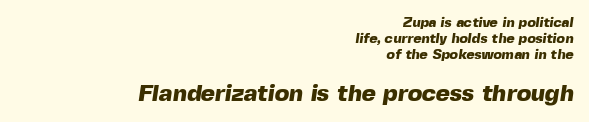
The image shows 24 px bold type; set right-aligned, tight line spacing (1.13x), normal letter spacing, not underlined; the second (bottom) block is 1.71x larger.
